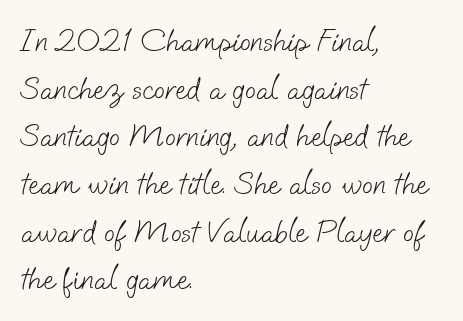
{"serif": "no", "bold": "no", "weight": "light", "width": "normal", "stroke_contrast": "low", "x_height": "small", "monospaced": "no", "underline": "no", "align": "left", "line_spacing": "normal", "line_spacing_ratio": 1.49, "letter_spacing": "normal", "letter_spacing_em": 0.0, "glyph_px": 32}
